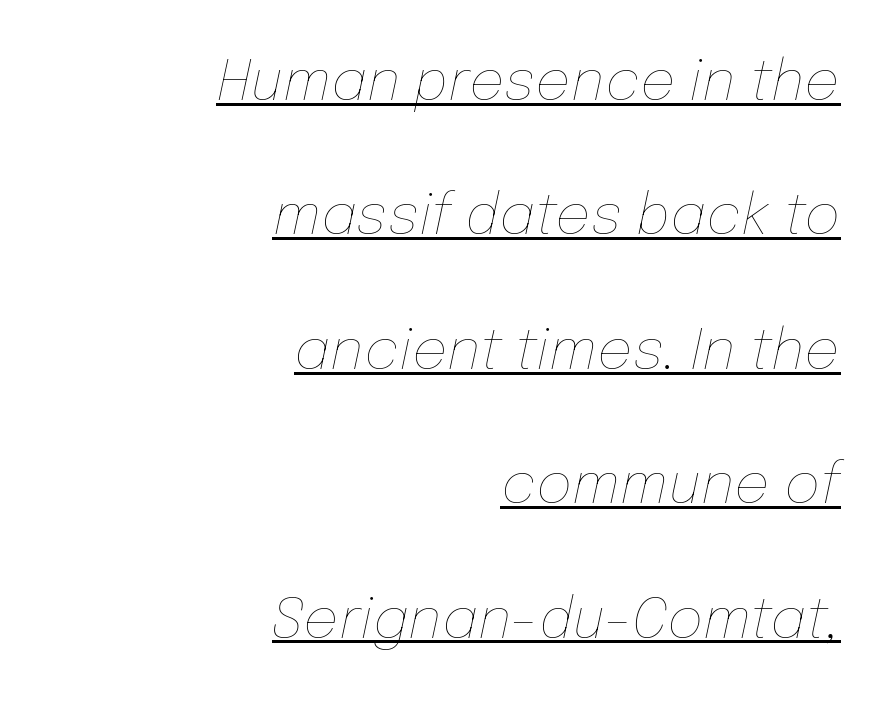
Ink coverage per letter is moderate at most. The face used here is proportionally spaced, like ordinary book or web type. Notice the wide empty band between every row — that's loose leading. The paragraph shown leans on its right margin. Nobody touched the tracking dial on this one. Italic: yes, the glyphs are oblique.
